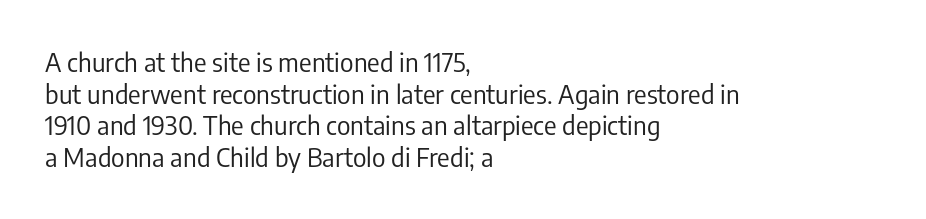
Q: Is the text bold? A: No.
Q: Is the text italic (slanted)? A: No, it is upright.
Q: Is the text underlined? A: No.
Q: How is the paragraph aligned? A: Left-aligned.
Q: Is the spacing between letters normal or unusually wide? A: Normal.
